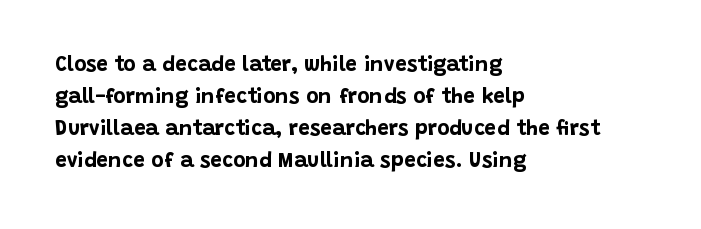
The image shows 21 px bold type, upright; set left-aligned, normal line spacing (1.53x), normal letter spacing, not underlined.
